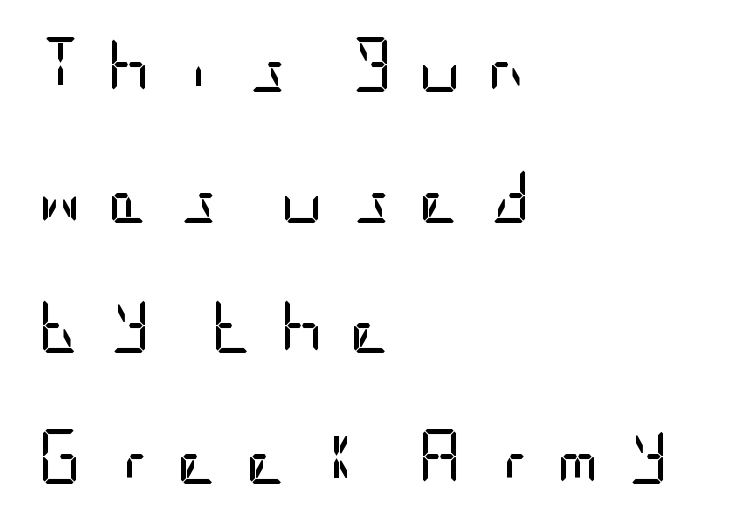
{"serif": "no", "italic": "no", "bold": "no", "weight": "regular", "width": "condensed", "stroke_contrast": "low", "x_height": "large", "underline": "no", "align": "left", "line_spacing": "loose", "line_spacing_ratio": 2.42, "letter_spacing": "wide", "letter_spacing_em": 0.46, "glyph_px": 54}
